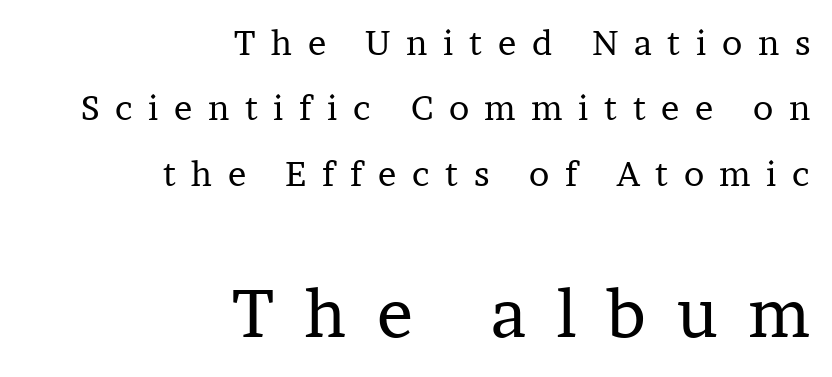
What's the leading like? Stretched, with rows far apart. The glyphs are unaccompanied by any horizontal stroke below them. Weight: not bold — regular or lighter. These lines were composed using upright roman letters. Serif or sans? Serif — the stroke terminals have little feet.
